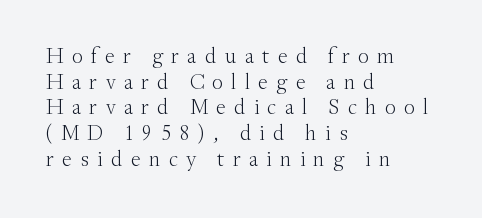
{"italic": "no", "bold": "no", "underline": "no", "align": "left", "line_spacing_ratio": 1.17, "letter_spacing": "wide", "letter_spacing_em": 0.37, "glyph_px": 22}
